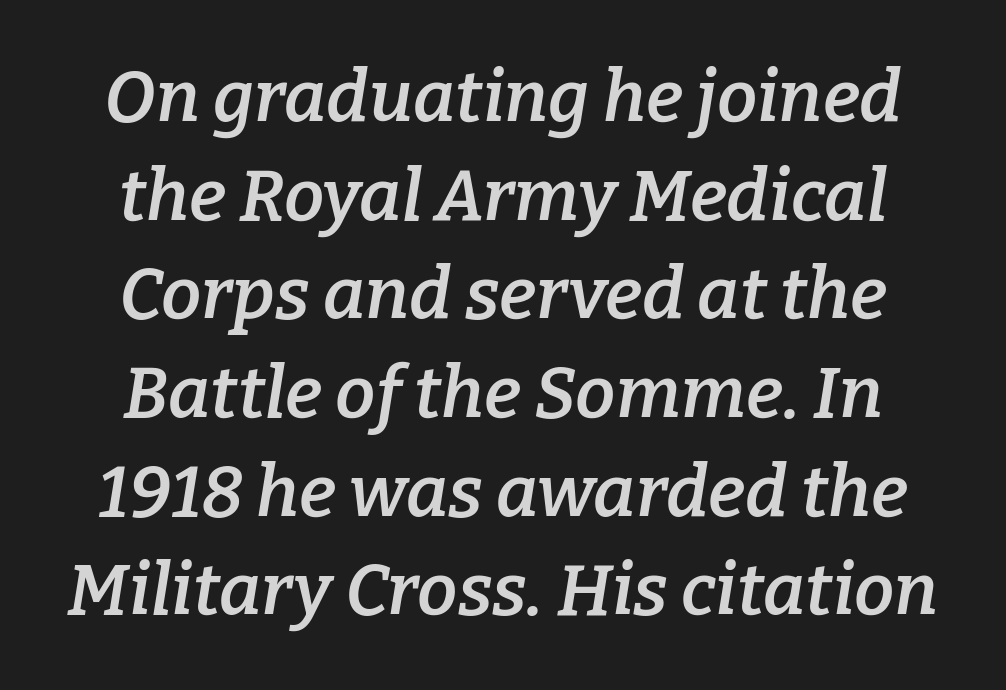
{"serif": "yes", "italic": "yes", "lean": "right", "slant_degrees": 9, "bold": "semi", "weight": "semibold", "width": "normal", "stroke_contrast": "low", "x_height": "medium", "monospaced": "no", "underline": "no", "line_spacing": "normal", "line_spacing_ratio": 1.37, "letter_spacing": "normal", "letter_spacing_em": 0.0, "glyph_px": 72}
